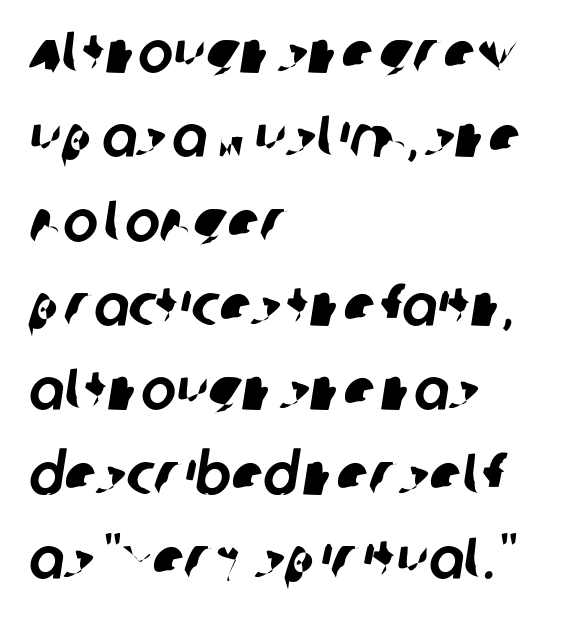
This sample uses plain, unmodified letter spacing. A clean baseline with only descenders dipping below it. Summary of vertical rhythm: regular, with standard interline spacing. These lines are composed in type without serifs. The rag falls on the right side of this text block.
